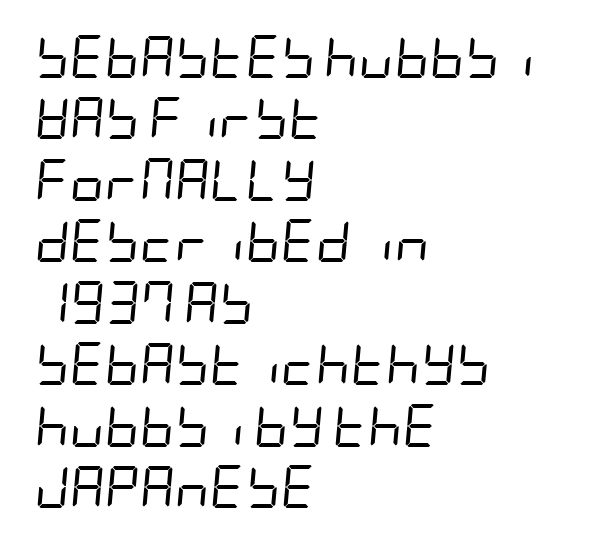
{"italic": "yes", "lean": "right", "slant_degrees": 5, "bold": "no", "weight": "regular", "width": "condensed", "stroke_contrast": "low", "x_height": "large", "underline": "no", "align": "left", "line_spacing": "normal", "line_spacing_ratio": 1.43, "letter_spacing": "normal", "letter_spacing_em": 0.0, "glyph_px": 43}
